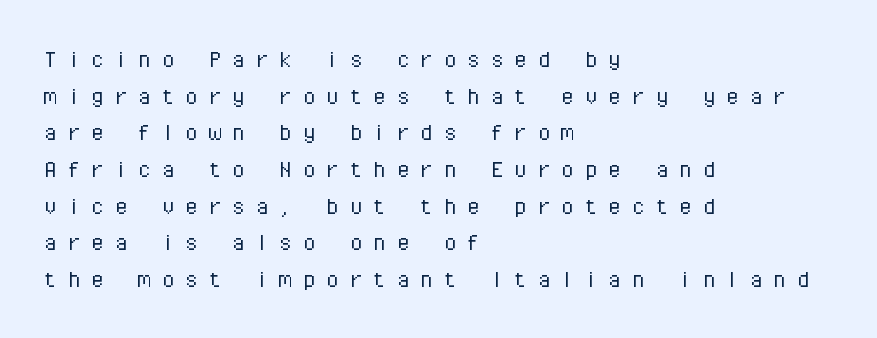
The image shows 28 px light sans-serif type, upright, monospaced; set left-aligned, normal line spacing (1.31x), unusually wide letter spacing (+0.34 em), not underlined; low stroke contrast and a medium x-height.
